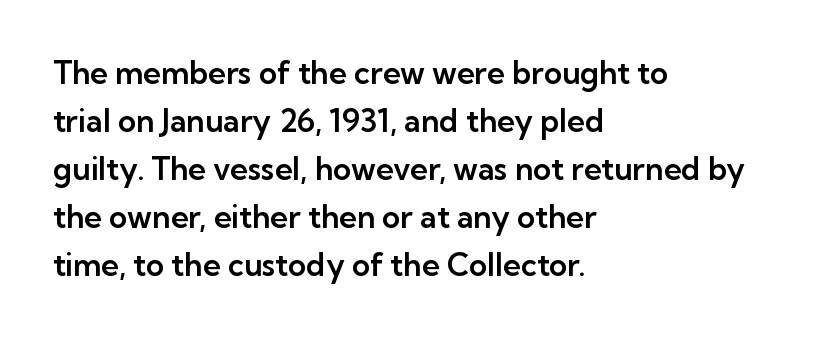
{"serif": "no", "italic": "no", "width": "normal", "stroke_contrast": "low", "x_height": "medium", "monospaced": "no", "underline": "no", "align": "left", "line_spacing": "normal", "line_spacing_ratio": 1.55, "letter_spacing": "normal", "letter_spacing_em": 0.0, "glyph_px": 31}
